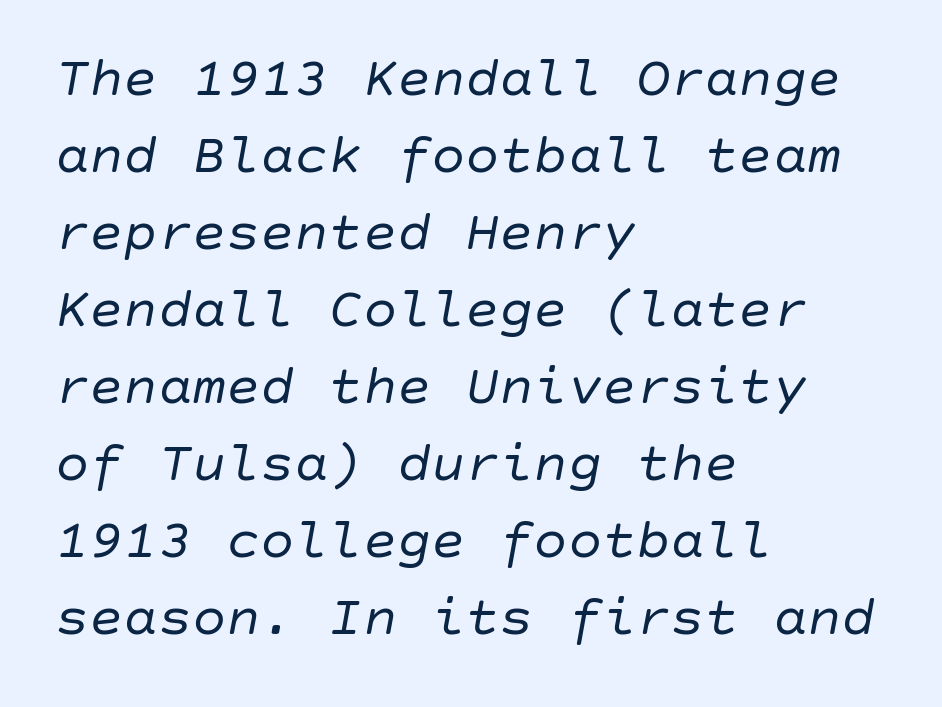
The tracking reads as untouched default to a designer's eye. The paragraph shown leans on its left margin. Quick note: interline space is typical. The font's italic variant was chosen for this text. These glyphs show unthickened strokes, regular width or finer. Just letters on the line, the space beneath them empty.
